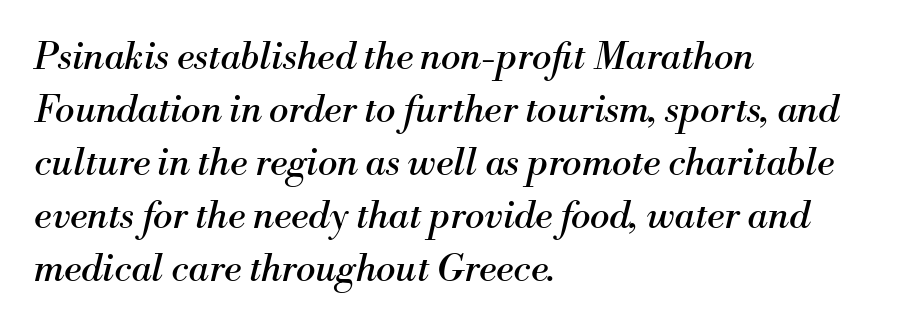
The image shows 37 px regular-weight serif type, italic (leaning right); set left-aligned, normal line spacing (1.43x), normal letter spacing, not underlined; medium stroke contrast and a small x-height.
